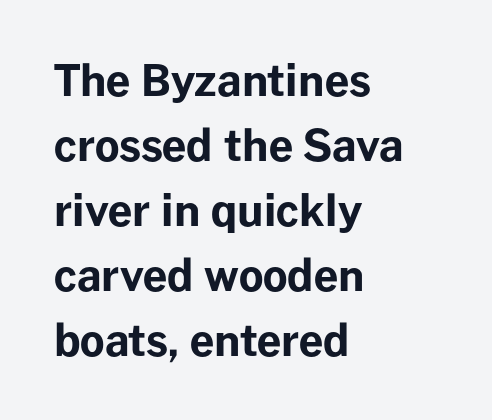
{"serif": "no", "italic": "no", "bold": "yes", "weight": "bold", "width": "normal", "stroke_contrast": "low", "x_height": "medium", "monospaced": "no", "underline": "no", "align": "left", "line_spacing": "normal", "line_spacing_ratio": 1.51, "letter_spacing": "normal", "letter_spacing_em": 0.0, "glyph_px": 43}
